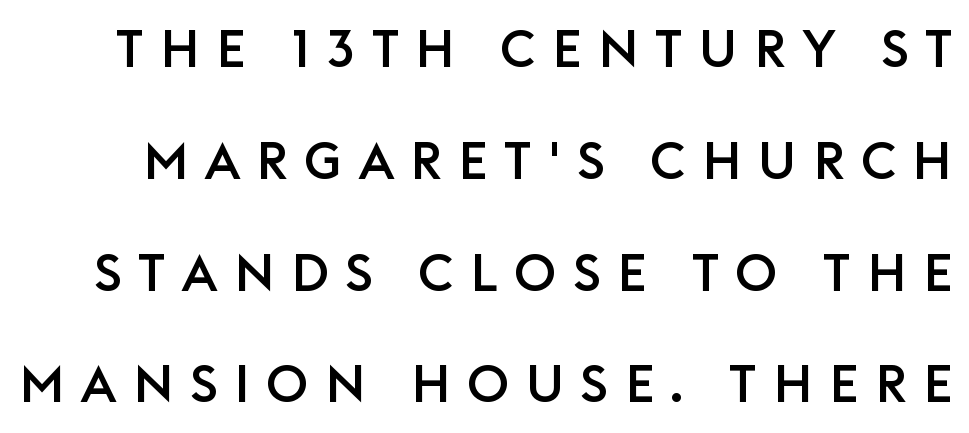
Q: Is the text italic (slanted)? A: No, it is upright.
Q: Is the typeface a serif or a sans-serif typeface? A: Sans-serif.
Q: Is the text underlined? A: No.
Q: Is the spacing between letters normal or unusually wide? A: Unusually wide.
Q: Is the spacing between lines tight, normal or loose? A: Loose.
Q: Width (condensed, normal, or wide)? A: Normal.
Q: Stroke contrast? A: Low.
Q: x-height? A: Large.
Q: Monospaced? A: No.
